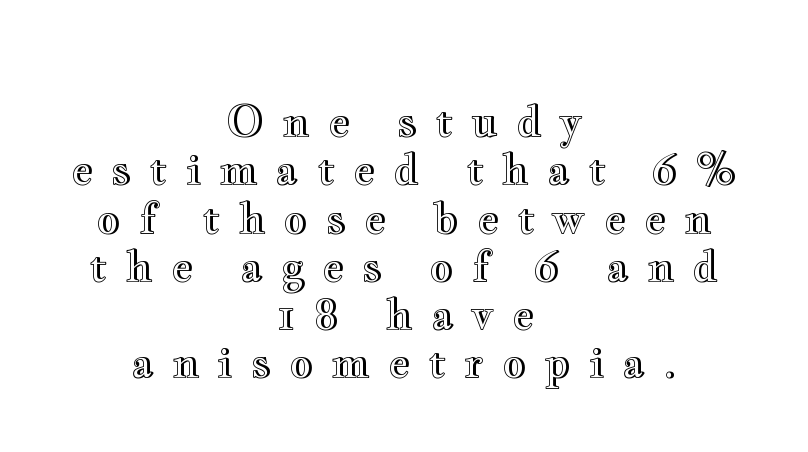
In terms of letterspacing, this is a distinctly airy, spread setting. This is the regular roman posture of the typeface. Neither beginnings nor endings align; midpoints do. Descender tails drop into unmarked territory. Proportional: the letters do not fall into vertical columns. These lines huddle together more closely than default settings would place them.
